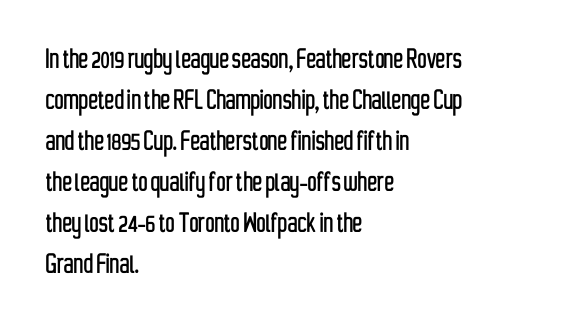
Q: Is the text italic (slanted)? A: No, it is upright.
Q: Is the typeface a serif or a sans-serif typeface? A: Sans-serif.
Q: Is the text underlined? A: No.
Q: How is the paragraph aligned? A: Left-aligned.
Q: Is the spacing between letters normal or unusually wide? A: Normal.
Q: Is the spacing between lines tight, normal or loose? A: Normal.
Q: Width (condensed, normal, or wide)? A: Condensed.
Q: Stroke contrast? A: Low.
Q: x-height? A: Medium.
Q: Monospaced? A: No.
